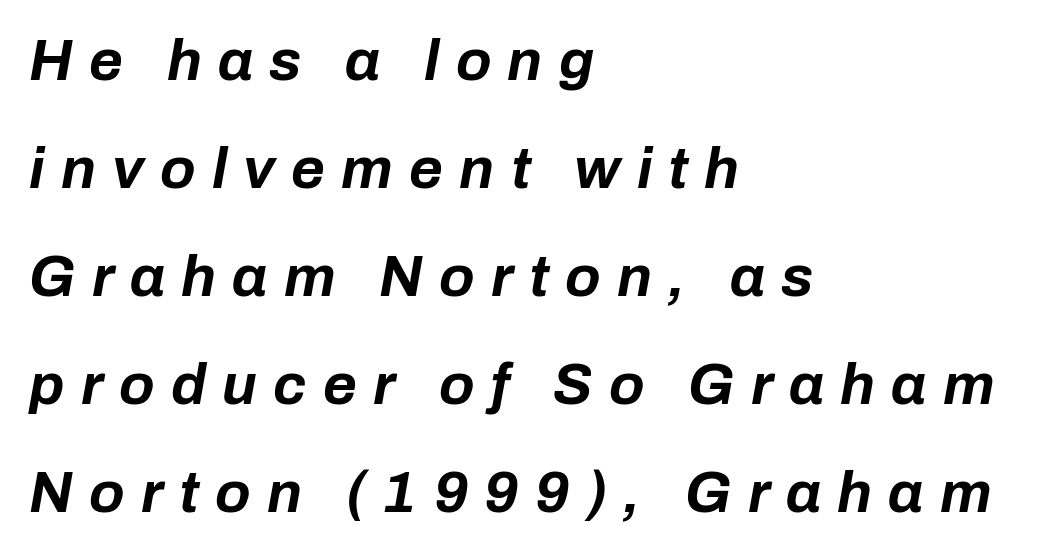
When letters slant like this, we call the style italic. Strokes here are thick enough to call this a true bold. The face used here is rendered with a markedly widened letterfit. Think of a printed novel: that variable character pitch is what you see here. Just letters on the line, the space beneath them empty.
